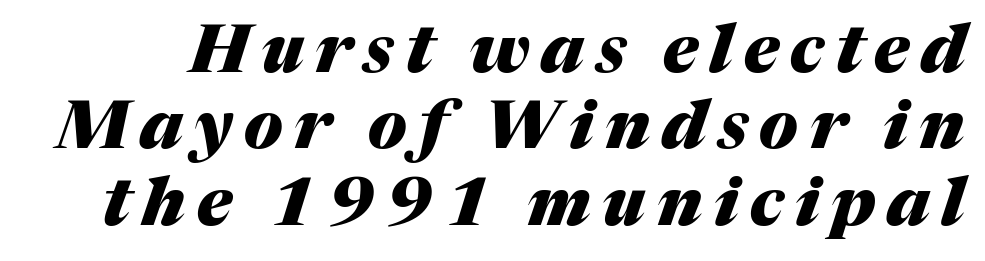
Does the leading feel generous? Not at all — it's pinched. The glyphs are unaccompanied by any horizontal stroke below them. Is the type bold? Yes — the strokes are clearly thick and heavy. The face used here is proportionally spaced, like ordinary book or web type. The axis of the letterforms is tilted away from vertical.
